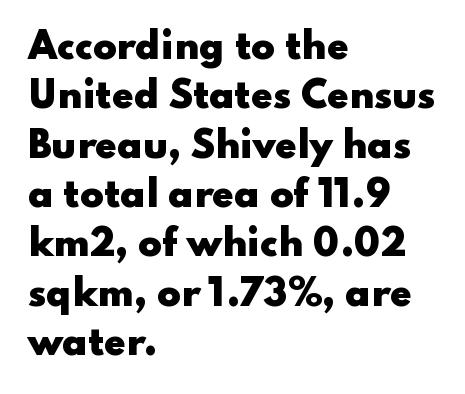
Q: Is the text bold? A: Yes.
Q: Is the text italic (slanted)? A: No, it is upright.
Q: Is the typeface a serif or a sans-serif typeface? A: Sans-serif.
Q: Is the text underlined? A: No.
Q: How is the paragraph aligned? A: Left-aligned.
Q: Is the spacing between letters normal or unusually wide? A: Normal.
Q: Is the spacing between lines tight, normal or loose? A: Normal.
Q: Width (condensed, normal, or wide)? A: Wide.
Q: Stroke contrast? A: Low.
Q: x-height? A: Small.
Q: Monospaced? A: No.
